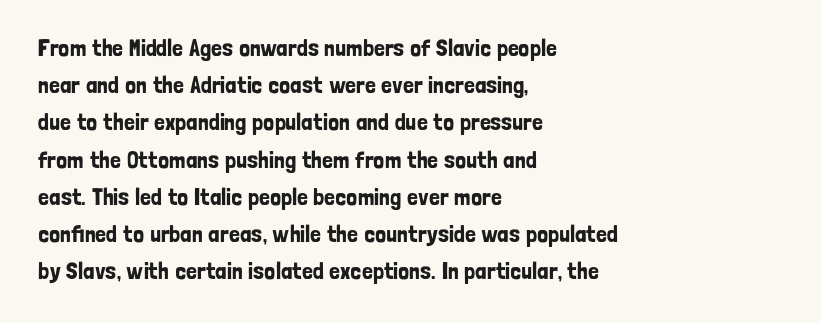
{"italic": "no", "underline": "no", "align": "left", "line_spacing": "normal", "line_spacing_ratio": 1.55, "letter_spacing": "normal", "letter_spacing_em": 0.0, "glyph_px": 24}
